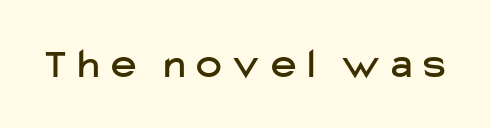
The image shows 43 px sans-serif type, upright; set unusually wide letter spacing (+0.27 em), not underlined; low stroke contrast and a medium x-height.
